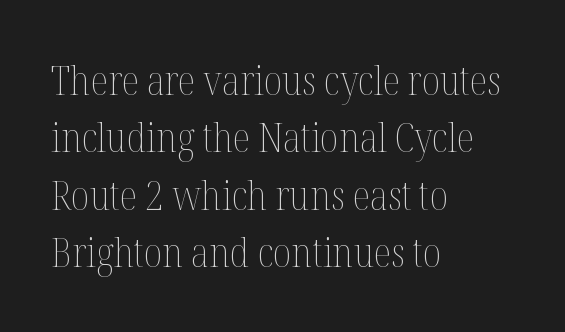
What stands out about the letter spacing? Nothing — it is the standard amount. The passage shown is typed in a proportional face where columns would drift. Descenders are the only things crossing below the line. Compared with typical paragraphs, the rows here are spaced about the same. The characters are drawn with everyday or finer stroke widths.
